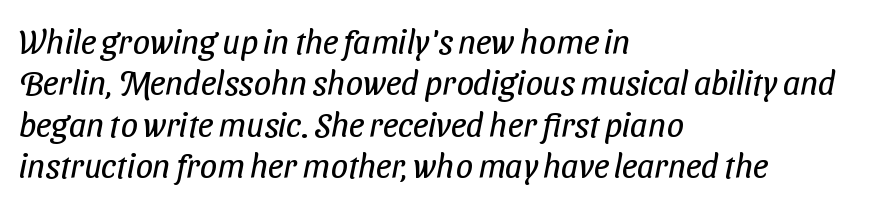
The ragged edge is on the right, which tells us the setting is flush left. The text was rendered using a sans face with plain stroke endings. Nobody touched the tracking dial on this one. Check the space under the baseline: it is left empty.
